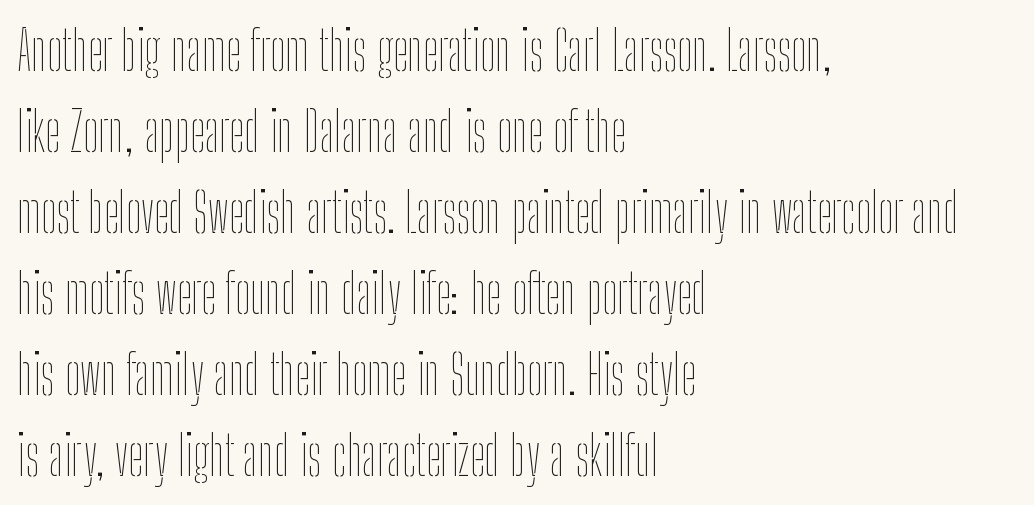
The letters advance in unequal steps, a hallmark of proportional type. Do the letters lean? They stand straight. Characters follow at the spacing the type designer built in. Stroke mass is kept to a normal reading level or below.
